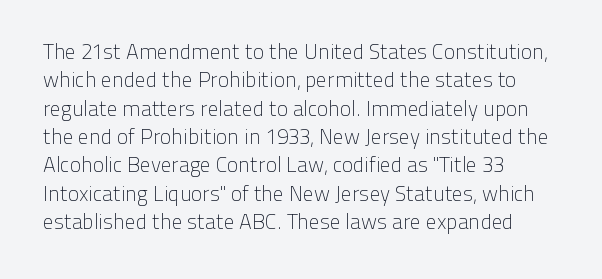
Q: Is the text bold? A: No.
Q: Is the text italic (slanted)? A: No, it is upright.
Q: Is the text underlined? A: No.
Q: How is the paragraph aligned? A: Left-aligned.
Q: Is the spacing between letters normal or unusually wide? A: Normal.
Q: Is the spacing between lines tight, normal or loose? A: Normal.
